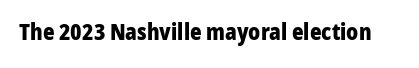
Short note: letters normally spaced. Words float on clear page, feet unadorned. The letters stand upright; this is a roman face. Heavy, bold letterforms.
